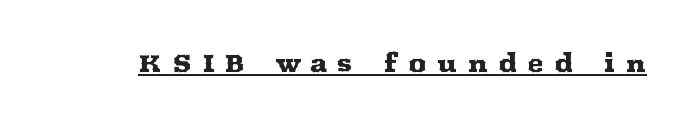
{"italic": "no", "underline": "yes", "letter_spacing": "wide", "letter_spacing_em": 0.42, "glyph_px": 25}
